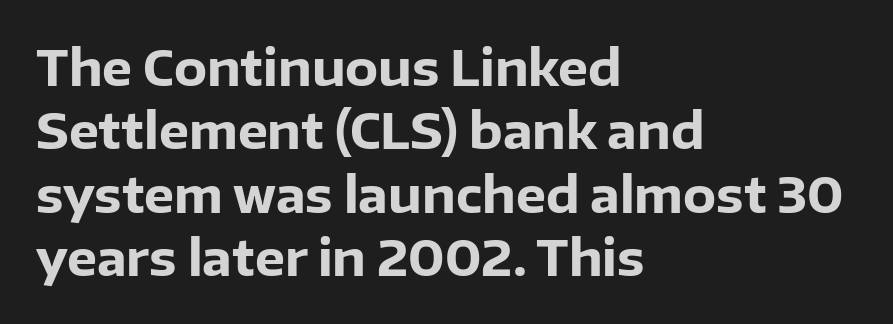
Q: Is the text bold? A: Yes.
Q: Is the text italic (slanted)? A: No, it is upright.
Q: Is the typeface a serif or a sans-serif typeface? A: Sans-serif.
Q: Is the text underlined? A: No.
Q: How is the paragraph aligned? A: Left-aligned.
Q: Is the spacing between letters normal or unusually wide? A: Normal.
Q: Is the spacing between lines tight, normal or loose? A: Normal.
Q: Width (condensed, normal, or wide)? A: Normal.
Q: Stroke contrast? A: Low.
Q: x-height? A: Medium.
Q: Monospaced? A: No.
